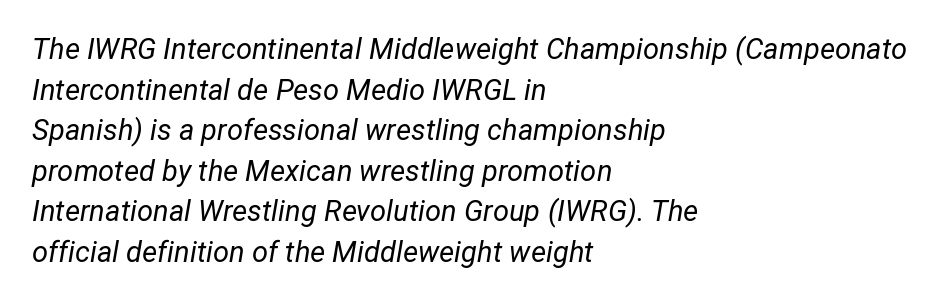
Q: Is the text bold? A: No.
Q: Is the text italic (slanted)? A: Yes, it leans right by about 12 degrees.
Q: Is the text underlined? A: No.
Q: How is the paragraph aligned? A: Left-aligned.
Q: Is the spacing between letters normal or unusually wide? A: Normal.
Q: Is the spacing between lines tight, normal or loose? A: Normal.
Q: Width (condensed, normal, or wide)? A: Normal.
Q: Stroke contrast? A: Low.
Q: x-height? A: Medium.
Q: Monospaced? A: No.
